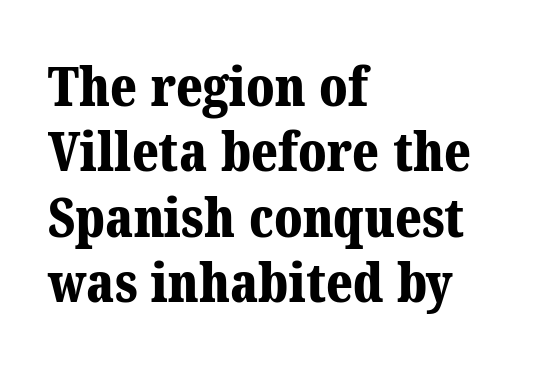
The image shows 54 px bold serif type; set left-aligned, line spacing 1.21x, normal letter spacing, not underlined; medium stroke contrast and a medium x-height.
